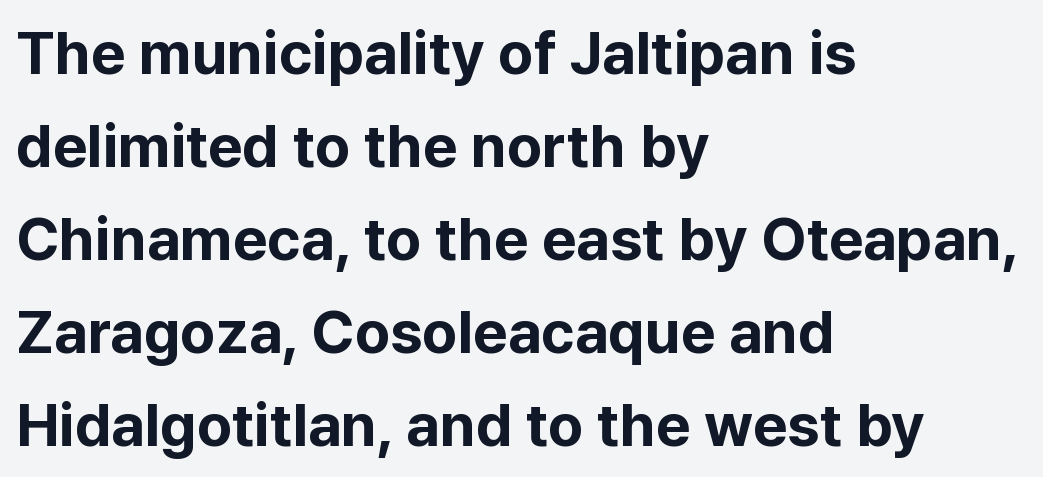
The image shows 60 px bold sans-serif type, upright; set left-aligned, normal line spacing (1.55x), normal letter spacing, not underlined; low stroke contrast and a medium x-height.
